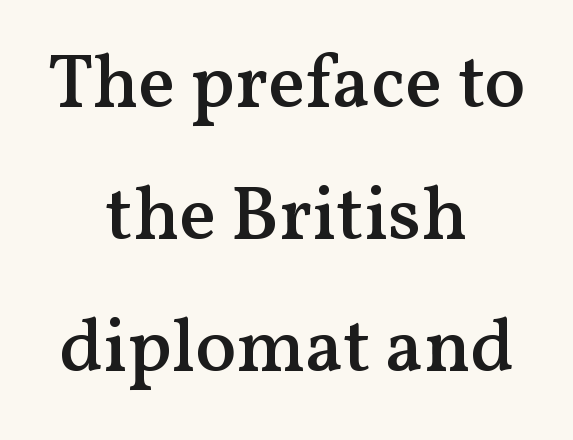
Q: Is the text bold? A: Semi-bold.
Q: Is the text italic (slanted)? A: No, it is upright.
Q: Is the typeface a serif or a sans-serif typeface? A: Serif.
Q: Is the text underlined? A: No.
Q: How is the paragraph aligned? A: Centered.
Q: Is the spacing between letters normal or unusually wide? A: Normal.
Q: Width (condensed, normal, or wide)? A: Normal.
Q: Stroke contrast? A: Medium.
Q: x-height? A: Medium.
Q: Monospaced? A: No.
